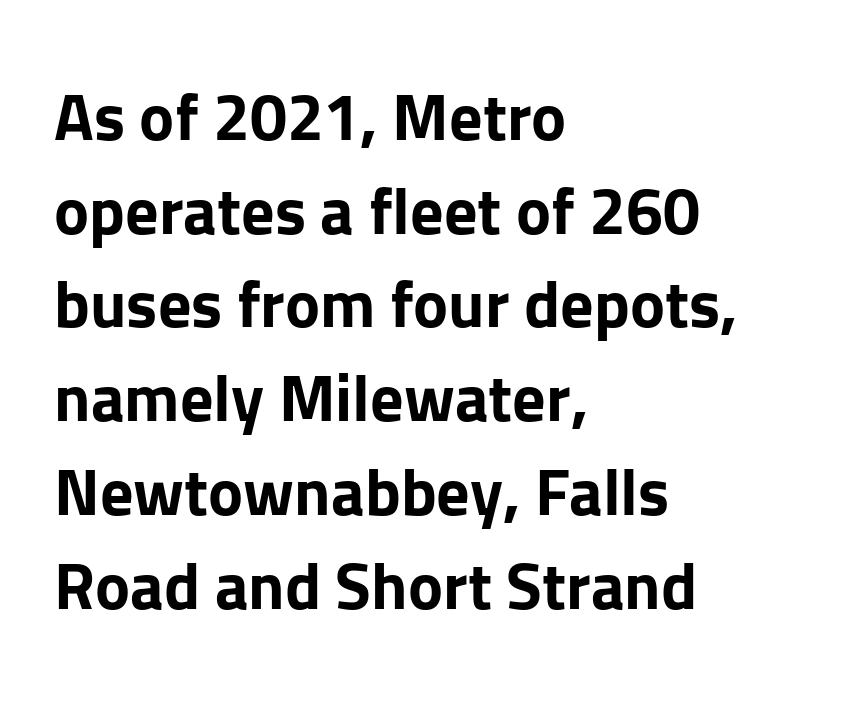
{"serif": "no", "italic": "no", "bold": "yes", "weight": "bold", "width": "normal", "stroke_contrast": "low", "x_height": "medium", "monospaced": "no", "underline": "no", "align": "left", "line_spacing": "normal", "line_spacing_ratio": 1.42, "letter_spacing": "normal", "letter_spacing_em": 0.0, "glyph_px": 66}
